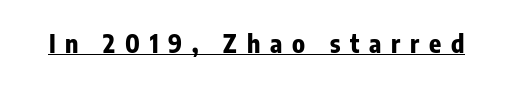
Q: Is the text bold? A: Yes.
Q: Is the text italic (slanted)? A: No, it is upright.
Q: Is the text underlined? A: Yes.
Q: Is the spacing between letters normal or unusually wide? A: Unusually wide.
